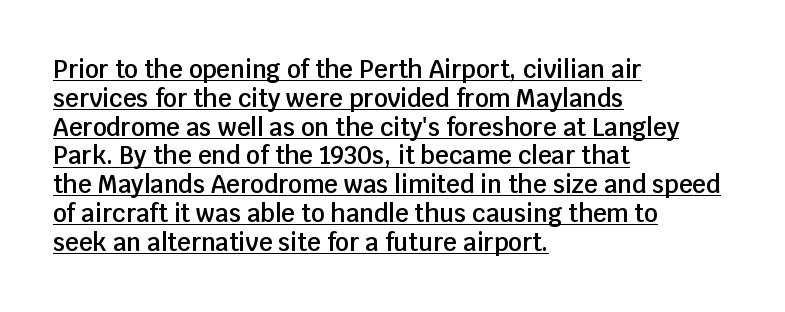
Students, note that the glyphs here touch the page at normal intervals. How heavy is the stroke? Medium-heavy — a semibold, shy of bold. In CSS terms this would be text-align: left. Looks like someone drew a line under every word here. The letters stand straight up with perfectly vertical stems.
